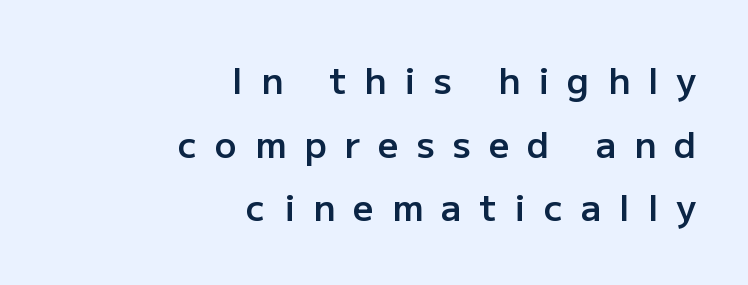
The image shows 36 px semibold sans-serif type, upright; set right-aligned, line spacing 1.77x, unusually wide letter spacing (+0.5 em), not underlined; low stroke contrast and a medium x-height.
